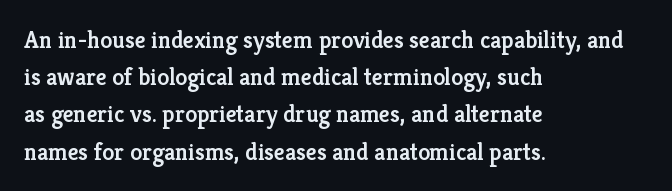
{"italic": "no", "bold": "semi", "underline": "no", "align": "left", "line_spacing": "normal", "line_spacing_ratio": 1.55, "letter_spacing": "normal", "letter_spacing_em": 0.0, "glyph_px": 24}
